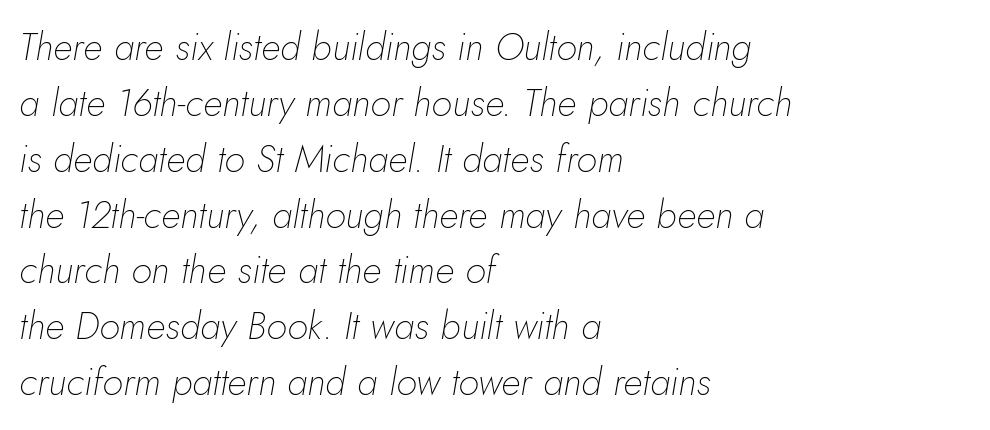
{"italic": "yes", "lean": "right", "slant_degrees": 5, "bold": "no", "weight": "thin", "width": "normal", "stroke_contrast": "low", "x_height": "small", "monospaced": "no", "underline": "no", "align": "left", "line_spacing": "normal", "line_spacing_ratio": 1.47, "letter_spacing": "normal", "letter_spacing_em": 0.0, "glyph_px": 38}
